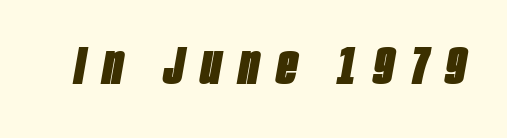
There is plenty of visible air inserted between adjacent glyphs. Descenders are the only things crossing below the line. In terms of weight, the rendering is a true, heavy bold. Yep, that's italic — everything's leaning. Spacing verdict: proportional, widths tailored to each character.
